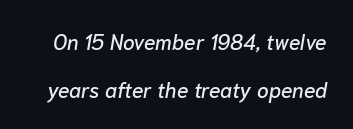
Q: Is the text italic (slanted)? A: Yes, it leans right by about 10 degrees.
Q: Is the text underlined? A: No.
Q: Is the spacing between letters normal or unusually wide? A: Normal.
Q: Is the spacing between lines tight, normal or loose? A: Loose.
